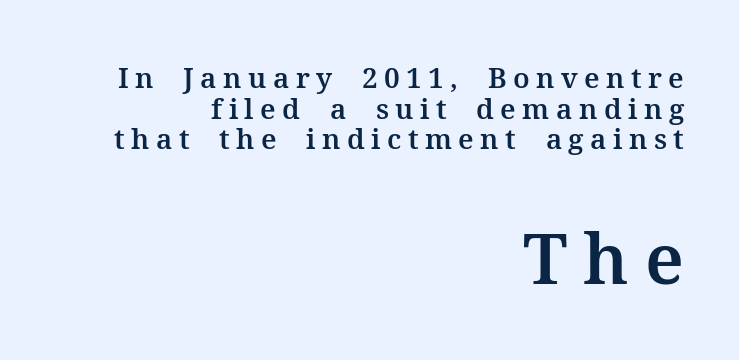
Q: Is the text italic (slanted)? A: No, it is upright.
Q: Is the typeface a serif or a sans-serif typeface? A: Serif.
Q: Is the text underlined? A: No.
Q: How is the paragraph aligned? A: Right-aligned.
Q: Is the spacing between letters normal or unusually wide? A: Unusually wide.
Q: Is the spacing between lines tight, normal or loose? A: Tight.
Q: Which block of text is set in a larger size, the first (top) or the second (bottom)? A: The second (bottom) one.
Q: Width (condensed, normal, or wide)? A: Normal.
Q: Stroke contrast? A: Medium.
Q: x-height? A: Medium.
Q: Monospaced? A: No.
